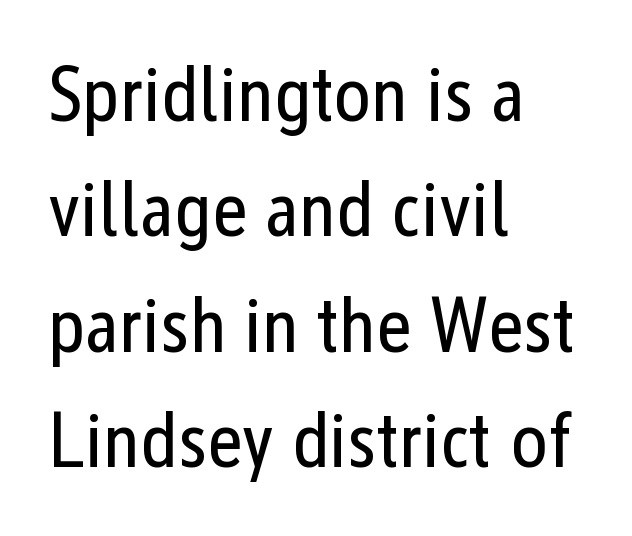
Q: Is the text bold? A: No.
Q: Is the text italic (slanted)? A: No, it is upright.
Q: Is the typeface a serif or a sans-serif typeface? A: Sans-serif.
Q: Is the text underlined? A: No.
Q: How is the paragraph aligned? A: Left-aligned.
Q: Is the spacing between letters normal or unusually wide? A: Normal.
Q: Is the spacing between lines tight, normal or loose? A: Normal.
Q: Width (condensed, normal, or wide)? A: Condensed.
Q: Stroke contrast? A: Low.
Q: x-height? A: Medium.
Q: Monospaced? A: No.
